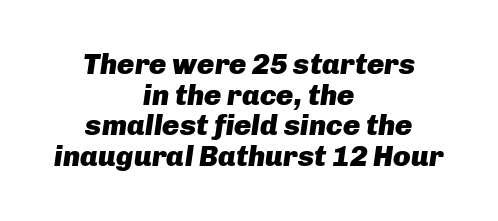
{"italic": "yes", "lean": "right", "slant_degrees": 8, "bold": "yes", "weight": "heavy", "width": "normal", "stroke_contrast": "low", "x_height": "medium", "monospaced": "no", "underline": "no", "align": "center", "line_spacing": "tight", "line_spacing_ratio": 1.06, "letter_spacing": "normal", "letter_spacing_em": 0.0, "glyph_px": 29}
